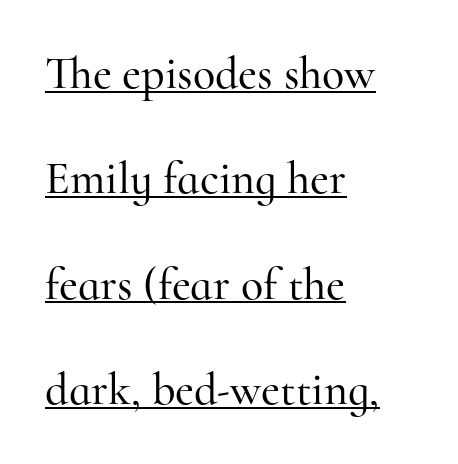
{"serif": "yes", "italic": "no", "width": "normal", "stroke_contrast": "high", "x_height": "small", "monospaced": "no", "underline": "yes", "align": "left", "line_spacing": "loose", "line_spacing_ratio": 2.29, "letter_spacing": "normal", "letter_spacing_em": 0.0, "glyph_px": 46}
